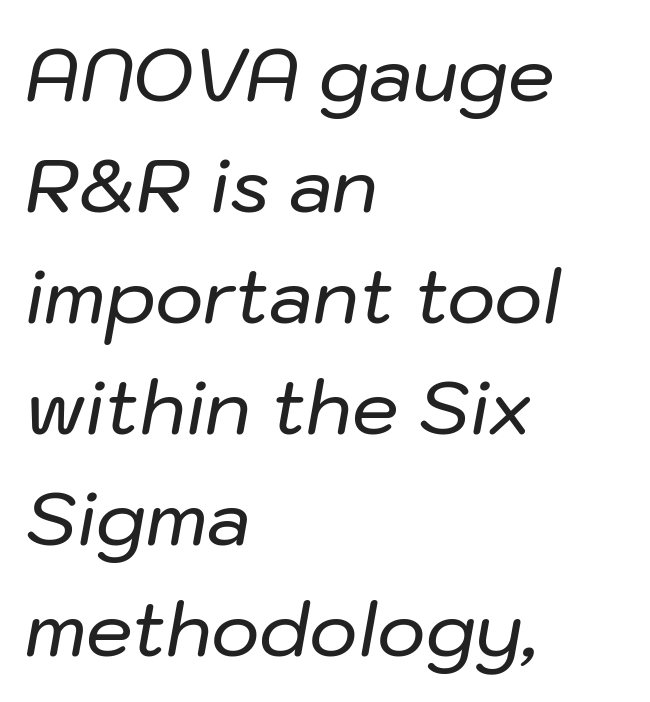
The leading is moderate, giving the passage an even texture. Nobody touched the tracking dial on this one. The lines in this sample share a left origin and differ only in where they stop. Descenders are the only things crossing below the line. A typesetter would call this proportional, since set widths differ per character.
